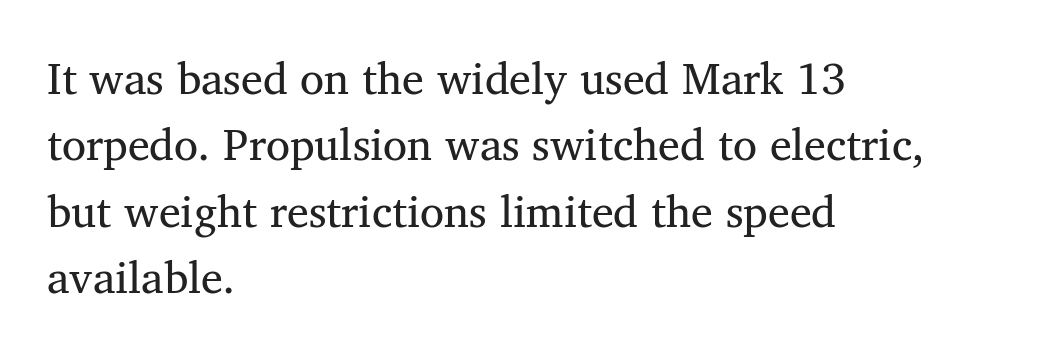
{"serif": "yes", "italic": "no", "bold": "no", "weight": "regular", "width": "normal", "stroke_contrast": "medium", "x_height": "medium", "monospaced": "no", "underline": "no", "align": "left", "line_spacing": "normal", "line_spacing_ratio": 1.51, "letter_spacing": "normal", "letter_spacing_em": 0.0, "glyph_px": 44}
